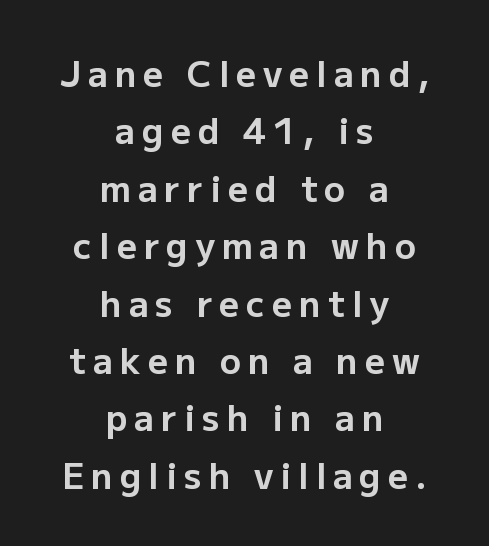
{"serif": "no", "italic": "no", "bold": "yes", "weight": "bold", "width": "normal", "stroke_contrast": "low", "x_height": "medium", "monospaced": "no", "underline": "no", "align": "center", "line_spacing": "normal", "line_spacing_ratio": 1.64, "letter_spacing": "wide", "letter_spacing_em": 0.2, "glyph_px": 35}
